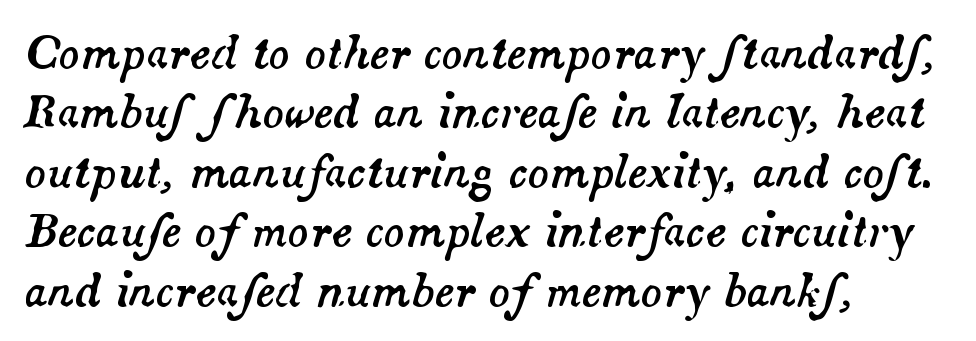
{"italic": "yes", "lean": "right", "slant_degrees": 14, "width": "normal", "stroke_contrast": "medium", "x_height": "small", "monospaced": "no", "underline": "no", "align": "left", "line_spacing": "normal", "line_spacing_ratio": 1.35, "letter_spacing": "normal", "letter_spacing_em": 0.0, "glyph_px": 44}
